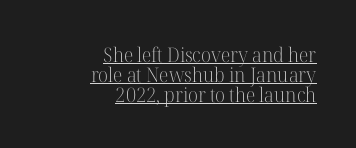
{"italic": "no", "bold": "no", "underline": "yes", "align": "right", "line_spacing": "tight", "line_spacing_ratio": 1.0, "letter_spacing": "normal", "letter_spacing_em": 0.0, "glyph_px": 20}
